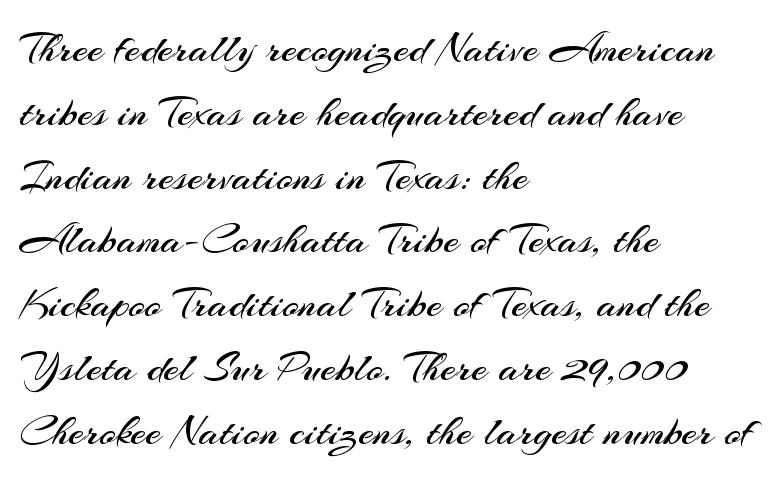
The image shows 44 px regular-weight sans-serif type; set left-aligned, normal line spacing (1.45x), normal letter spacing, not underlined; medium stroke contrast and a small x-height.
